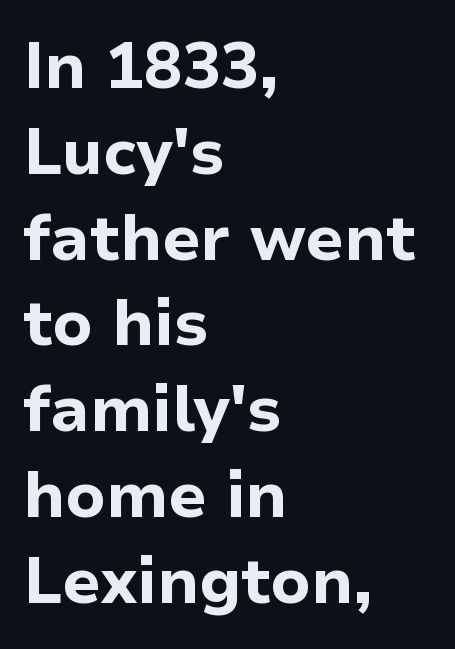
Q: Is the text bold? A: Yes.
Q: Is the text italic (slanted)? A: No, it is upright.
Q: Is the typeface a serif or a sans-serif typeface? A: Sans-serif.
Q: Is the text underlined? A: No.
Q: How is the paragraph aligned? A: Left-aligned.
Q: Is the spacing between letters normal or unusually wide? A: Normal.
Q: Is the spacing between lines tight, normal or loose? A: Normal.
Q: Width (condensed, normal, or wide)? A: Normal.
Q: Stroke contrast? A: Low.
Q: x-height? A: Medium.
Q: Monospaced? A: No.
